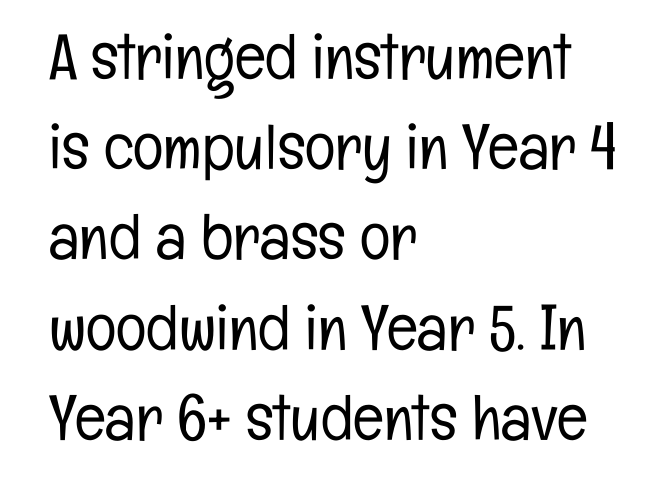
{"serif": "no", "italic": "no", "bold": "no", "weight": "light", "width": "condensed", "stroke_contrast": "low", "x_height": "medium", "monospaced": "no", "underline": "no", "align": "left", "line_spacing": "normal", "line_spacing_ratio": 1.41, "letter_spacing": "normal", "letter_spacing_em": 0.0, "glyph_px": 64}
